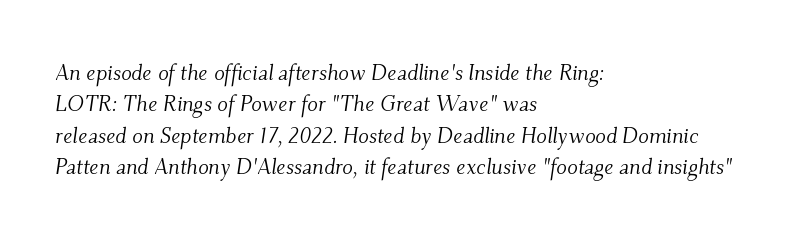
This rendering features lettering with no underline. Is this a heavy cut? Hardly; it is regular or lighter. This block has exactly the height ordinary leading produces. Horizontal alignment here is leftward, the default for most running prose.
